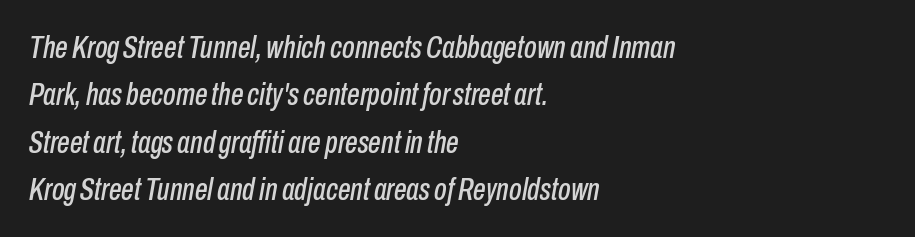
Q: Is the text italic (slanted)? A: Yes, it leans right by about 10 degrees.
Q: Is the text underlined? A: No.
Q: How is the paragraph aligned? A: Left-aligned.
Q: Is the spacing between letters normal or unusually wide? A: Normal.
Q: Is the spacing between lines tight, normal or loose? A: Normal.
Q: Width (condensed, normal, or wide)? A: Condensed.
Q: Stroke contrast? A: Low.
Q: x-height? A: Medium.
Q: Monospaced? A: No.
